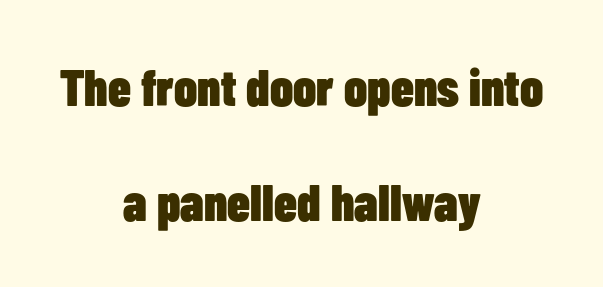
Every stem runs plumb, perpendicular to the baseline. The lines are spread far apart with generous leading. The type is set solid horizontally, with unmodified tracking. In terms of weight, the rendering is a true, heavy bold. The typeface chosen for these lines omits serifs.
